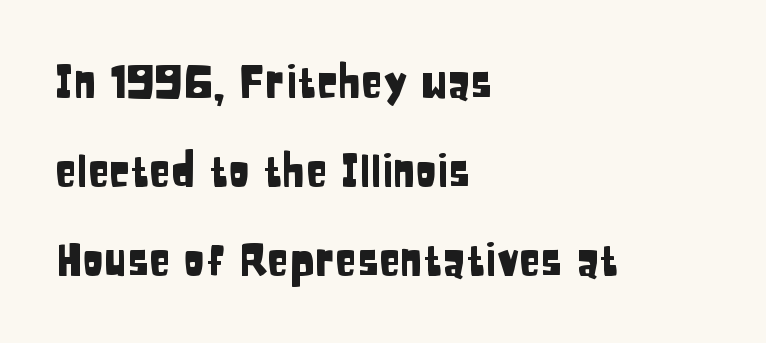
Q: Is the text italic (slanted)? A: No, it is upright.
Q: Is the typeface a serif or a sans-serif typeface? A: Sans-serif.
Q: Is the text underlined? A: No.
Q: How is the paragraph aligned? A: Left-aligned.
Q: Is the spacing between letters normal or unusually wide? A: Normal.
Q: Is the spacing between lines tight, normal or loose? A: Loose.
Q: Width (condensed, normal, or wide)? A: Condensed.
Q: Stroke contrast? A: Low.
Q: x-height? A: Large.
Q: Monospaced? A: No.
